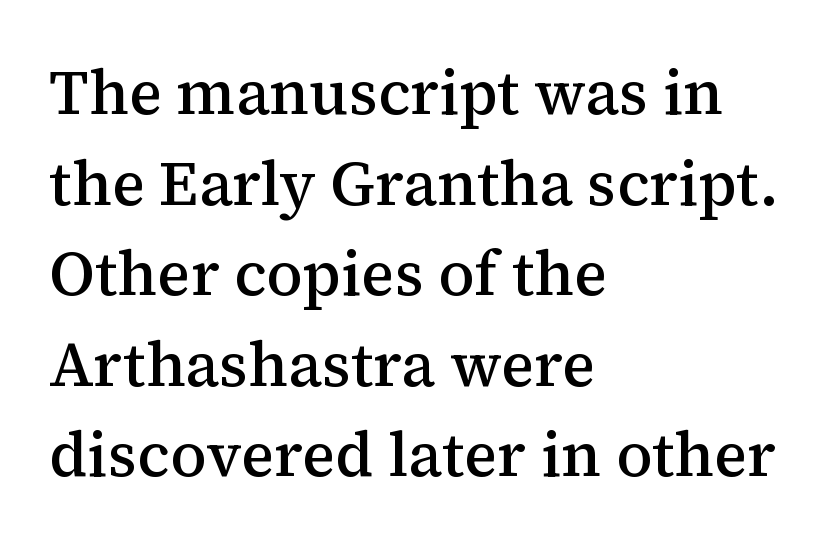
Lines of text with bare space underneath. Nope, not italic — everything's standing straight. Teacher's note: observe the even left margin — that is flush-left alignment. The letters carry serifs — small finishing strokes at the ends of their stems. Quick note: interline space is typical.
